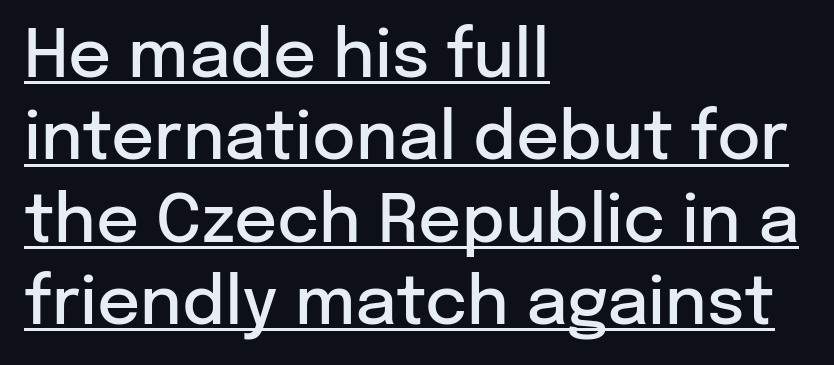
The image shows 67 px semibold sans-serif type, upright; set left-aligned, line spacing 1.23x, normal letter spacing, underlined; low stroke contrast and a medium x-height.
